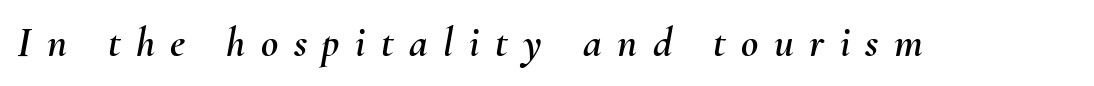
The image shows 42 px text type, italic (leaning right); set unusually wide letter spacing (+0.37 em), not underlined; medium stroke contrast and a small x-height.
